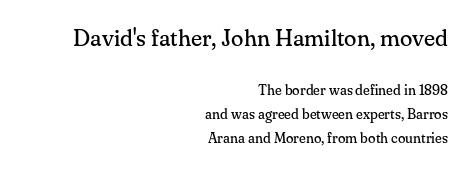
{"italic": "no", "bold": "no", "underline": "no", "align": "right", "line_spacing_ratio": 1.72, "letter_spacing": "normal", "letter_spacing_em": 0.0, "larger_block": "first", "size_ratio": 1.64, "glyph_px": 23}
